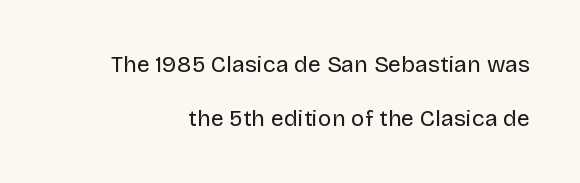
The image shows 23 px text type, upright; set right-aligned, loose line spacing (2.34x), normal letter spacing, not underlined.
